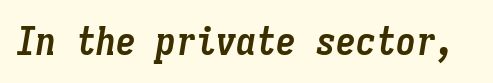
The characters look thick and weighty, a clear bold. The letters march in equal steps, a hallmark of fixed-pitch type. Italic: yes, the glyphs are oblique. Between one letter and the next there's only the usual sliver of space. Clear beneath every line of the passage.
